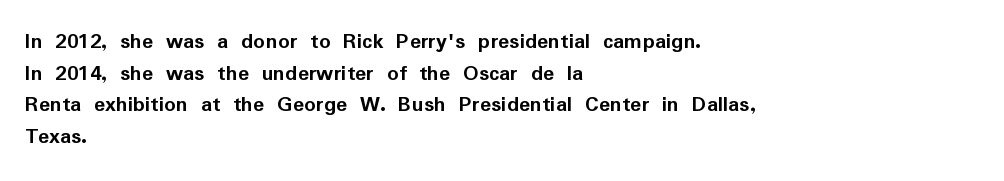
{"italic": "no", "bold": "yes", "underline": "no", "align": "left", "line_spacing": "normal", "line_spacing_ratio": 1.38, "letter_spacing": "normal", "letter_spacing_em": 0.0, "glyph_px": 23}
